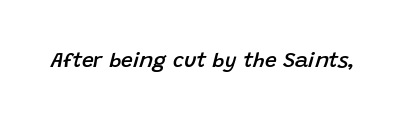
The image shows 21 px text type, italic (leaning right); set normal letter spacing, not underlined.
